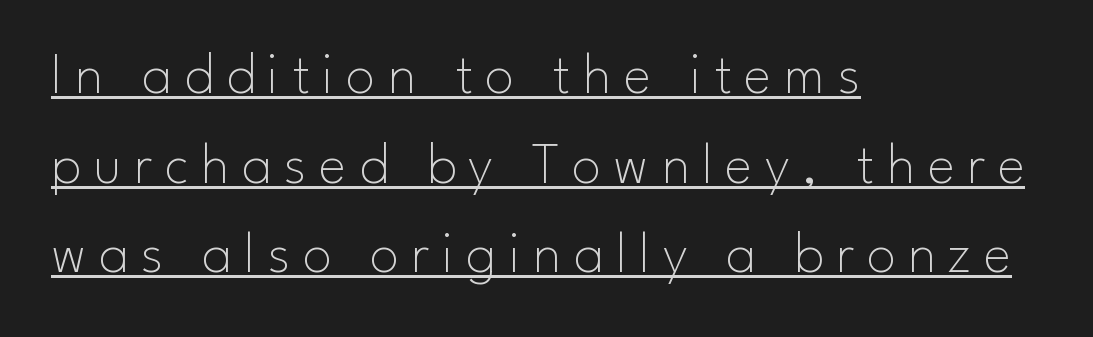
Nope, not italic — everything's standing straight. Weight: not bold — regular or lighter. Where is the straight margin? On the left. The typesetter has applied underlining to the passage shown. Whoever set this chose a conventional vertical rhythm.
